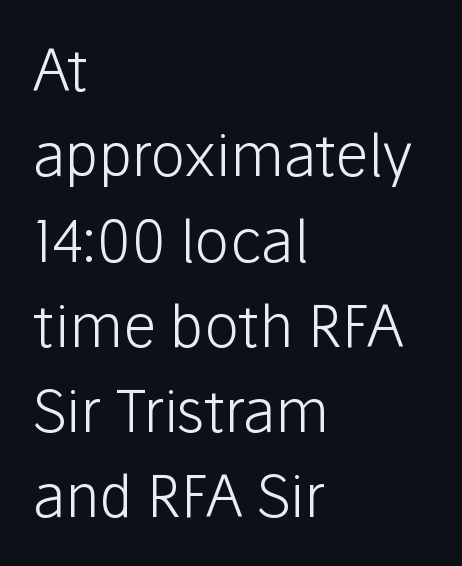
What stands out about the letter spacing? Nothing — it is the standard amount. Character widths vary here, with narrow letters taking less room than wide ones. In terms of letterform style, serifs are entirely absent. The weight tops out at a normal text grade. The ragged edge is on the right, which tells us the setting is flush left.
